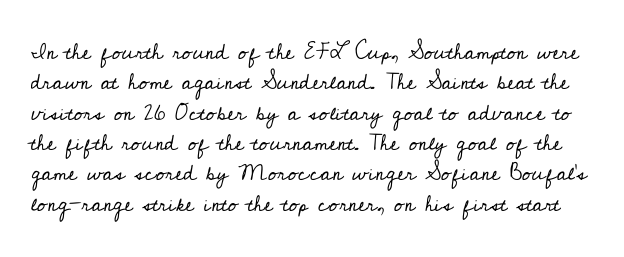
Q: Is the text bold? A: No.
Q: Is the text italic (slanted)? A: Yes.
Q: Is the text underlined? A: No.
Q: Is the spacing between letters normal or unusually wide? A: Normal.
Q: Is the spacing between lines tight, normal or loose? A: Normal.
